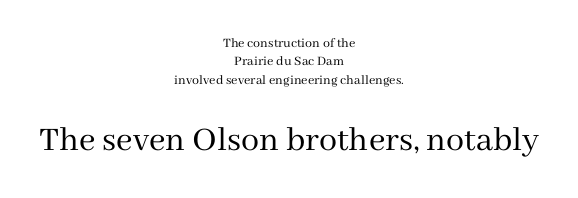
How would I describe the line gaps? Plain and ordinary. Stem width sits at or under what a default text font uses. Just letters on the line, the space beneath them empty. The tracking reads as untouched default to a designer's eye. You could not count columns in this text — the font is proportionally spaced.
